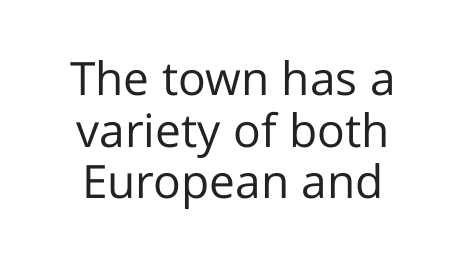
The image shows 46 px regular-weight sans-serif type, upright; set centered, tight line spacing (1.12x), normal letter spacing, not underlined; low stroke contrast and a medium x-height.
